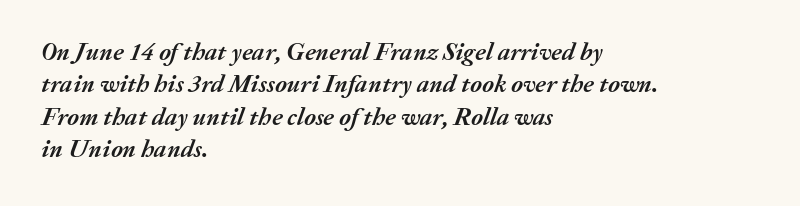
The image shows 25 px bold type, italic (leaning right); set left-aligned, normal line spacing (1.3x), normal letter spacing, not underlined.
